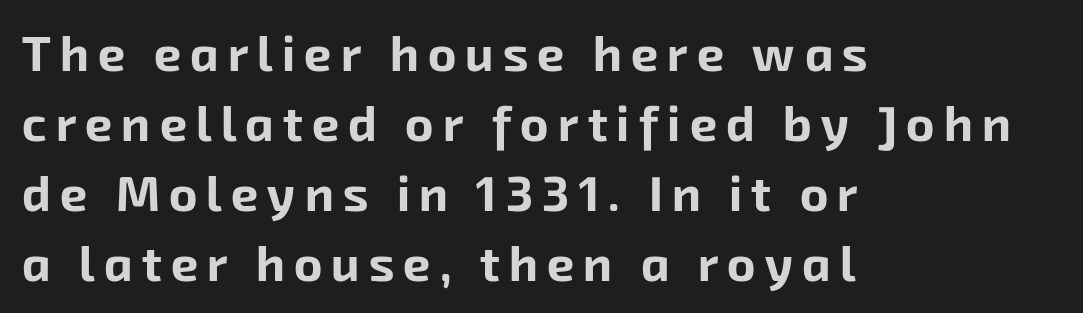
The image shows 49 px bold sans-serif type; set left-aligned, normal line spacing (1.43x), not underlined; low stroke contrast and a medium x-height.
